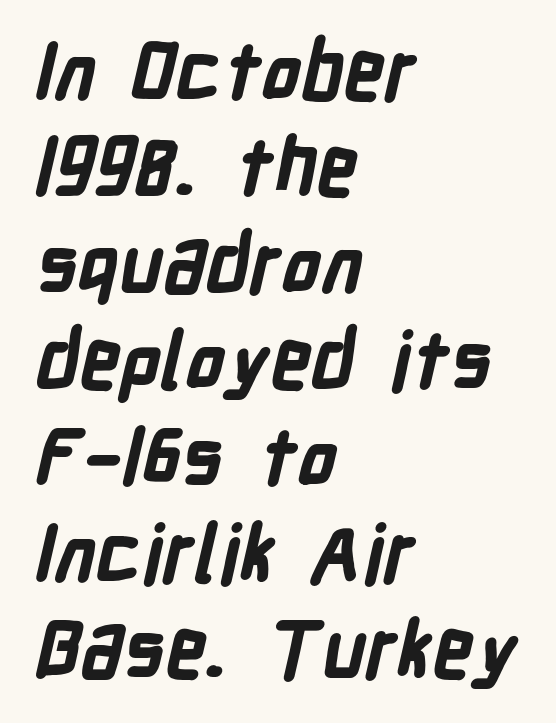
The image shows 79 px bold, condensed sans-serif type; set left-aligned, line spacing 1.22x, normal letter spacing, not underlined; low stroke contrast and a medium x-height.
